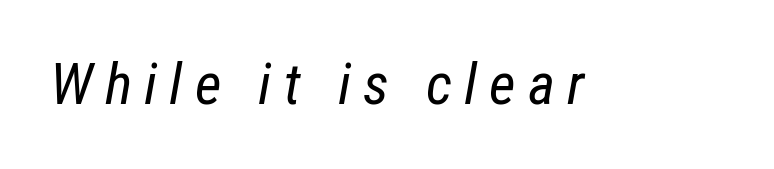
{"italic": "yes", "lean": "right", "slant_degrees": 12, "bold": "no", "weight": "regular", "width": "condensed", "stroke_contrast": "low", "x_height": "medium", "monospaced": "no", "underline": "no", "letter_spacing": "wide", "letter_spacing_em": 0.21, "glyph_px": 58}
